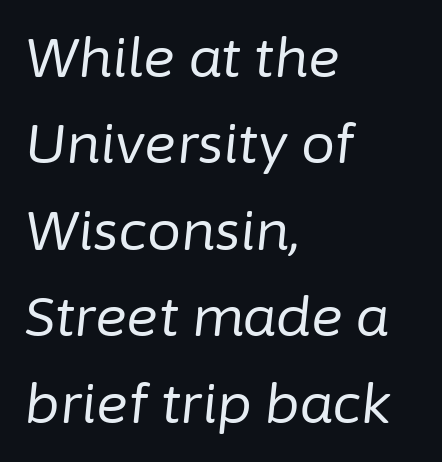
{"italic": "yes", "lean": "right", "slant_degrees": 6, "bold": "no", "weight": "regular", "width": "normal", "stroke_contrast": "low", "x_height": "medium", "monospaced": "no", "underline": "no", "align": "left", "line_spacing": "normal", "line_spacing_ratio": 1.6, "letter_spacing": "normal", "letter_spacing_em": 0.0, "glyph_px": 54}
